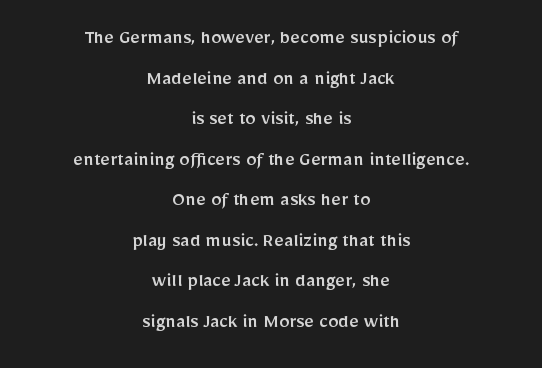
Q: Is the text italic (slanted)? A: No, it is upright.
Q: Is the text underlined? A: No.
Q: How is the paragraph aligned? A: Centered.
Q: Is the spacing between letters normal or unusually wide? A: Normal.
Q: Is the spacing between lines tight, normal or loose? A: Loose.
